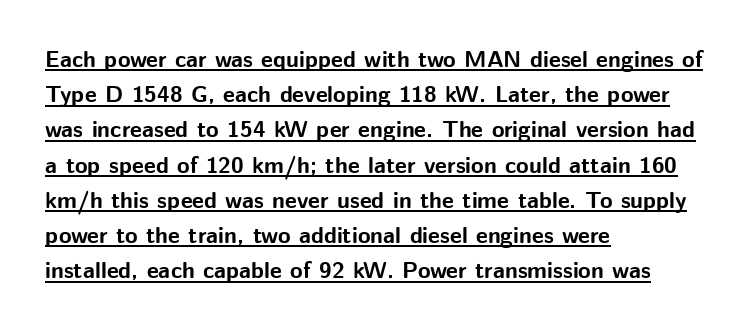
Each line of the rendering has a horizontal stroke beneath the glyphs. The leading is moderate, giving the passage an even texture. Short note: letters normally spaced. Italic? Not at all — the glyphs are vertical. A full-strength bold gives these letters their thick strokes. Which margin do the lines hug? The left one — the right edge is uneven.
